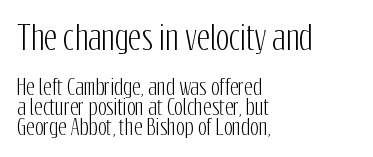
Q: Is the text italic (slanted)? A: No, it is upright.
Q: Is the typeface a serif or a sans-serif typeface? A: Sans-serif.
Q: Is the text underlined? A: No.
Q: How is the paragraph aligned? A: Left-aligned.
Q: Is the spacing between letters normal or unusually wide? A: Normal.
Q: Is the spacing between lines tight, normal or loose? A: Tight.
Q: Which block of text is set in a larger size, the first (top) or the second (bottom)? A: The first (top) one.
Q: Width (condensed, normal, or wide)? A: Condensed.
Q: Stroke contrast? A: Low.
Q: x-height? A: Medium.
Q: Monospaced? A: No.
